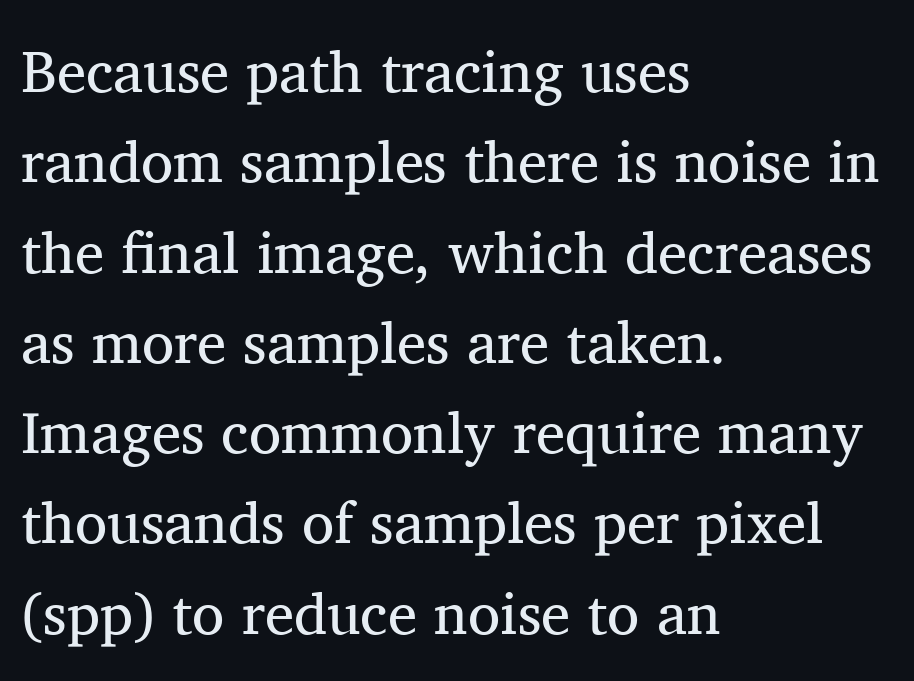
Is the stroke heavy? The answer is a plain regular-or-lighter. Tall strokes in this sample are plumb rather than angled. Reading down the block, your eye returns to a fixed left position each line. The leading is moderate, giving the passage an even texture.
